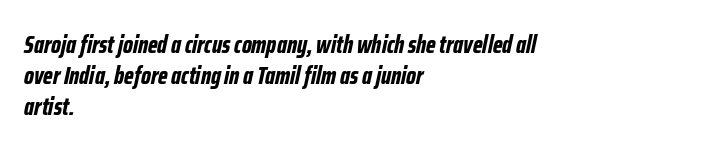
{"italic": "yes", "lean": "right", "slant_degrees": 12, "bold": "yes", "underline": "no", "align": "left", "line_spacing": "normal", "line_spacing_ratio": 1.25, "letter_spacing": "normal", "letter_spacing_em": 0.0, "glyph_px": 25}
